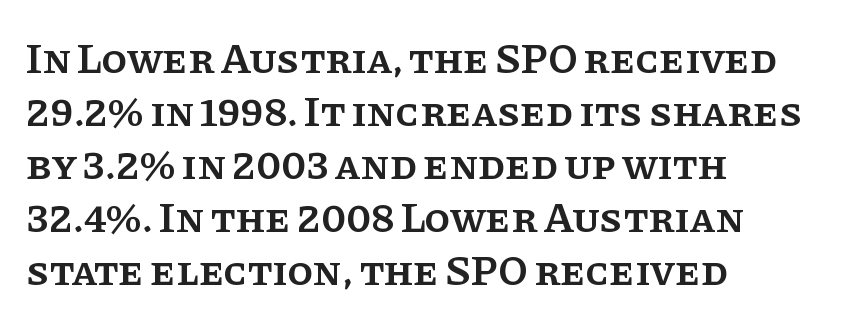
The image shows 42 px semibold serif type, upright; set left-aligned, normal line spacing (1.26x), normal letter spacing, not underlined; low stroke contrast and a large x-height.
